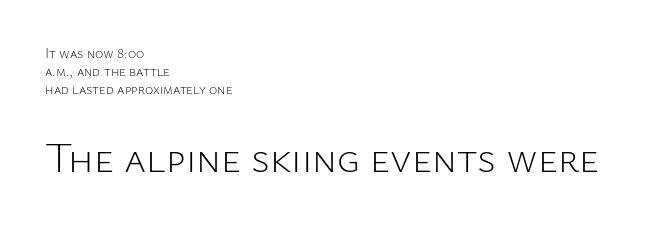
Every row of glyphs begins at an identical x-position on the left. The face used here is proportionally spaced, like ordinary book or web type. Scale increases going downward across the two blocks. The passage shown is typeset with a sans-serif family.
